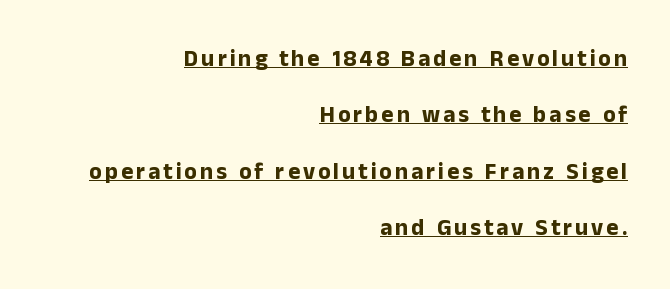
{"italic": "no", "bold": "yes", "underline": "yes", "align": "right", "line_spacing": "loose", "line_spacing_ratio": 2.45, "glyph_px": 23}
